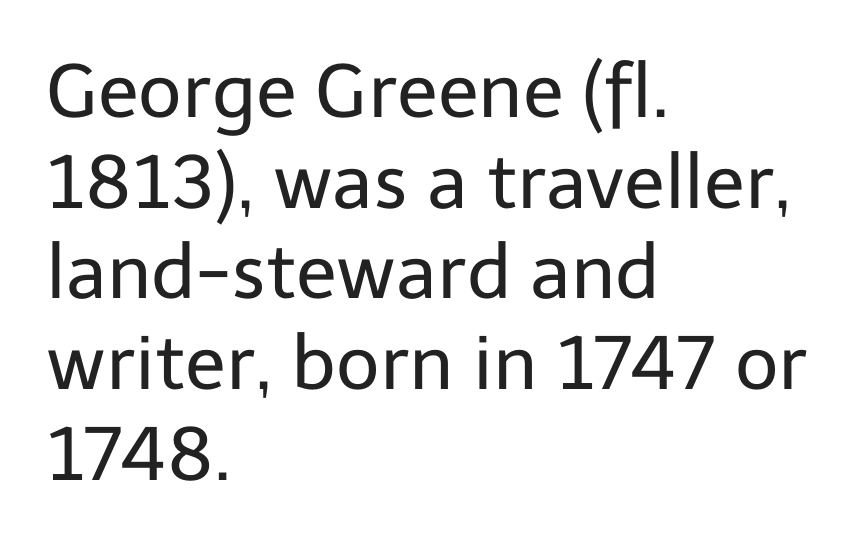
The image shows 75 px regular-weight sans-serif type, upright; set left-aligned, line spacing 1.21x, normal letter spacing, not underlined; low stroke contrast and a medium x-height.
